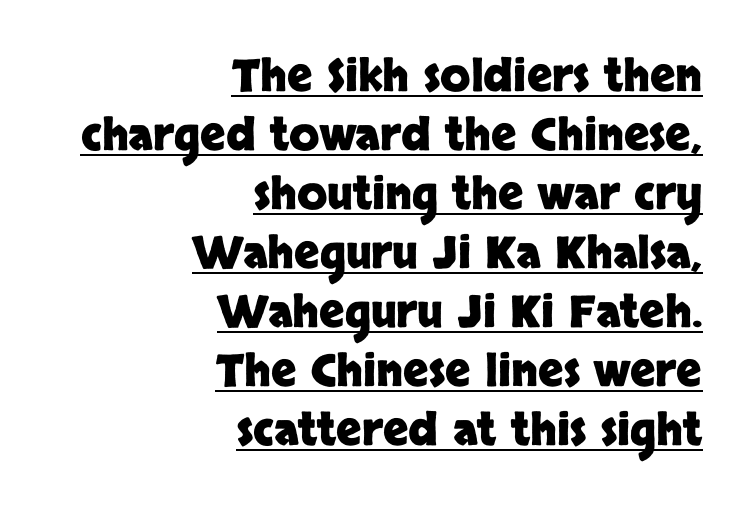
The image shows 44 px heavy sans-serif type, upright; set right-aligned, normal line spacing (1.34x), normal letter spacing, underlined; low stroke contrast and a large x-height.
